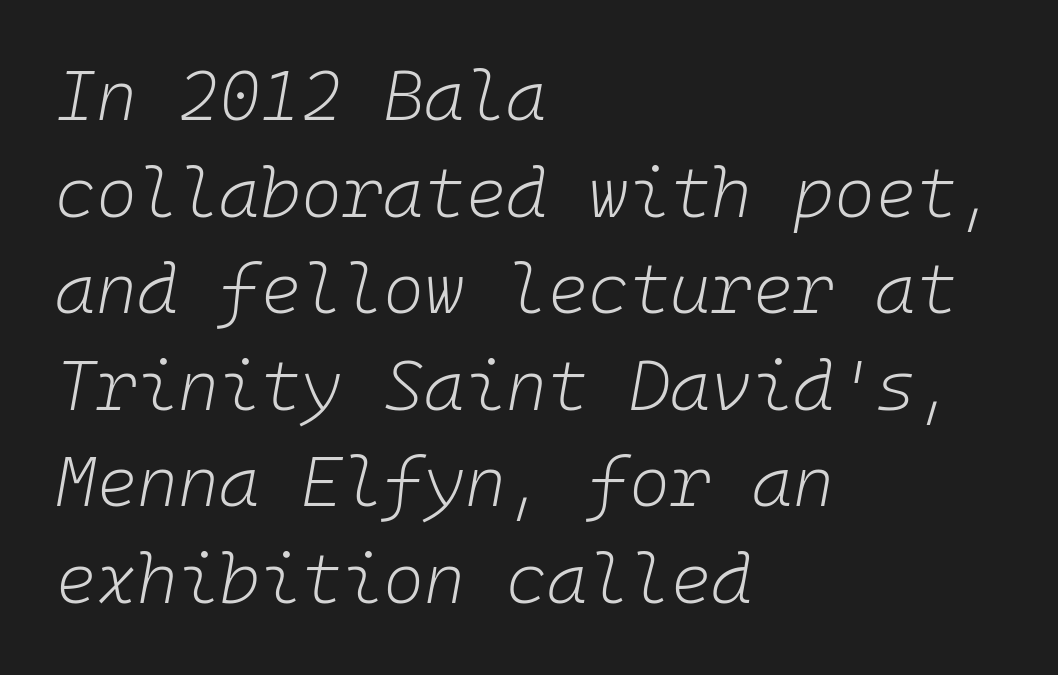
Every row of glyphs begins at an identical x-position on the left. The tracking reads as untouched default to a designer's eye. Only glyphs here, with clear space below each row. What's the leading like? Ordinary, nothing unusual.
